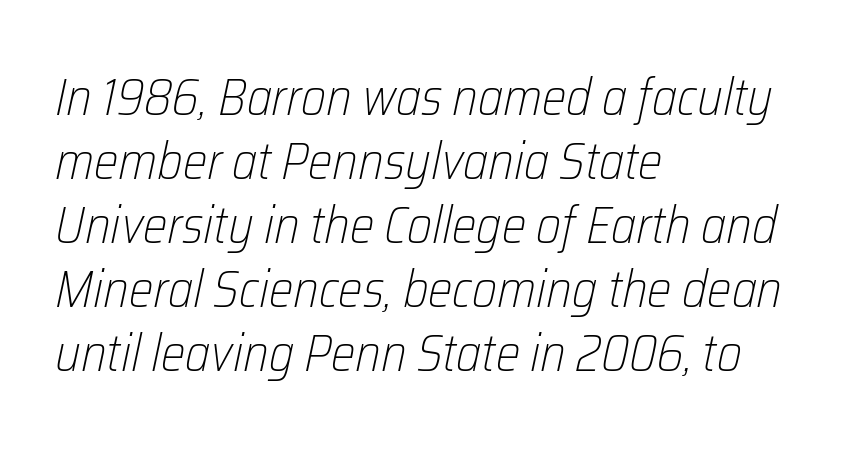
Q: Is the text bold? A: No.
Q: Is the text italic (slanted)? A: Yes, it leans right by about 12 degrees.
Q: Is the text underlined? A: No.
Q: How is the paragraph aligned? A: Left-aligned.
Q: Is the spacing between letters normal or unusually wide? A: Normal.
Q: Width (condensed, normal, or wide)? A: Condensed.
Q: Stroke contrast? A: Low.
Q: x-height? A: Medium.
Q: Monospaced? A: No.
